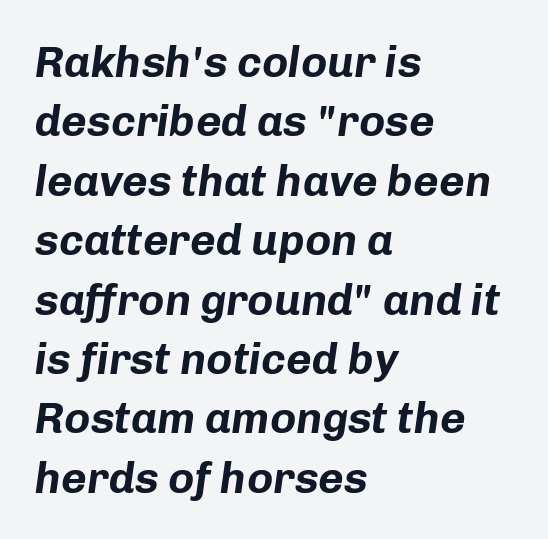
The image shows 44 px bold type, italic (leaning right); set left-aligned, normal line spacing (1.35x), normal letter spacing, not underlined; low stroke contrast and a medium x-height.
